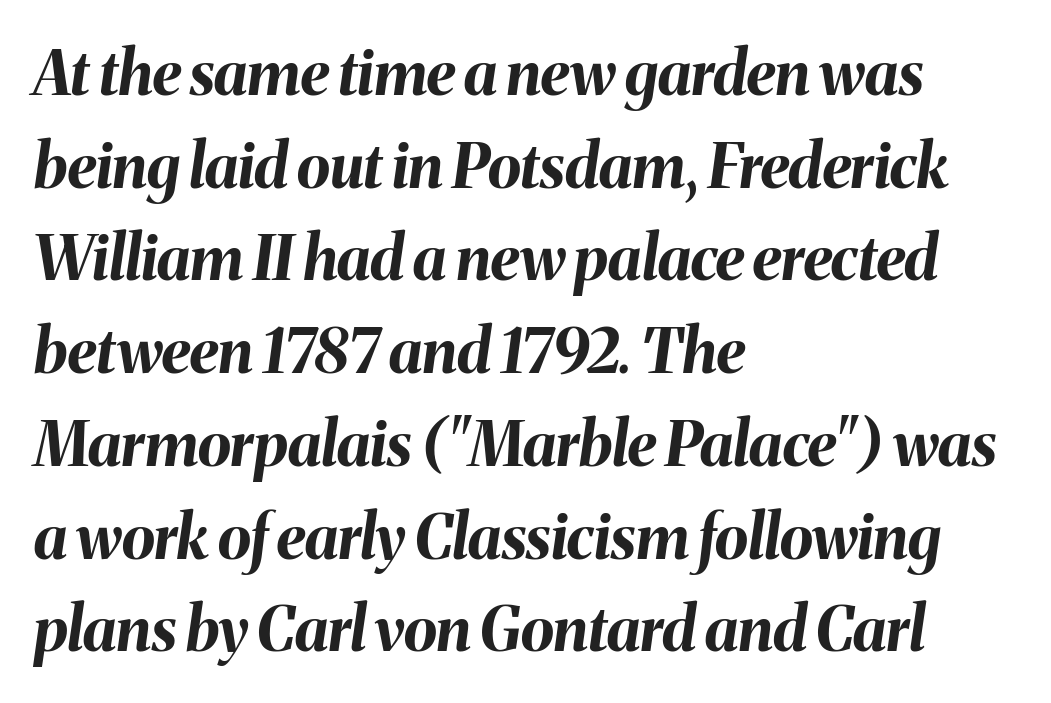
Q: Is the text bold? A: Yes.
Q: Is the text italic (slanted)? A: Yes, it leans right by about 8 degrees.
Q: Is the text underlined? A: No.
Q: How is the paragraph aligned? A: Left-aligned.
Q: Is the spacing between letters normal or unusually wide? A: Normal.
Q: Is the spacing between lines tight, normal or loose? A: Normal.
Q: Width (condensed, normal, or wide)? A: Normal.
Q: Stroke contrast? A: Medium.
Q: x-height? A: Medium.
Q: Monospaced? A: No.
